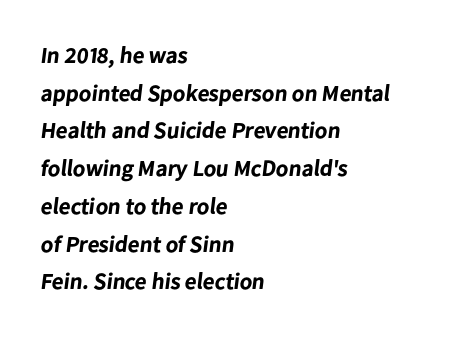
Q: Is the text bold? A: Yes.
Q: Is the text underlined? A: No.
Q: How is the paragraph aligned? A: Left-aligned.
Q: Is the spacing between letters normal or unusually wide? A: Normal.
Q: Is the spacing between lines tight, normal or loose? A: Normal.
